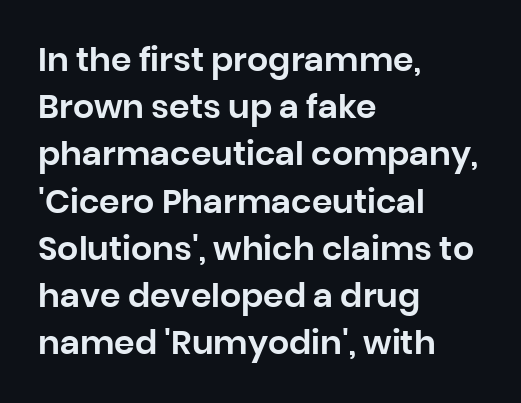
Q: Is the text italic (slanted)? A: No, it is upright.
Q: Is the typeface a serif or a sans-serif typeface? A: Sans-serif.
Q: Is the text underlined? A: No.
Q: How is the paragraph aligned? A: Left-aligned.
Q: Is the spacing between letters normal or unusually wide? A: Normal.
Q: Is the spacing between lines tight, normal or loose? A: Normal.
Q: Width (condensed, normal, or wide)? A: Normal.
Q: Stroke contrast? A: Low.
Q: x-height? A: Large.
Q: Monospaced? A: No.
